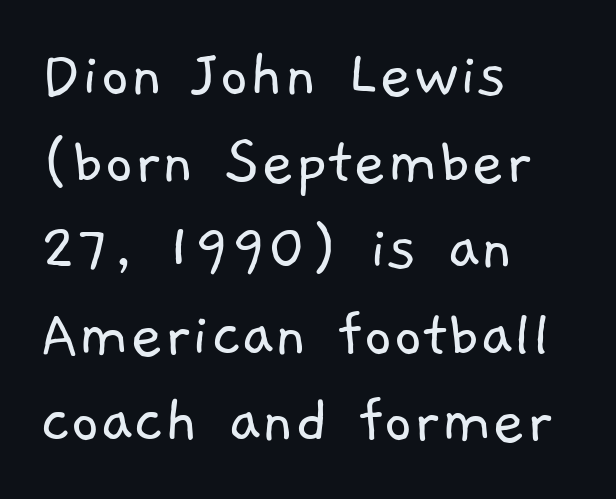
{"serif": "no", "bold": "no", "weight": "light", "width": "normal", "stroke_contrast": "low", "x_height": "medium", "monospaced": "no", "underline": "no", "align": "left", "line_spacing_ratio": 1.22, "letter_spacing": "normal", "letter_spacing_em": 0.0, "glyph_px": 71}
